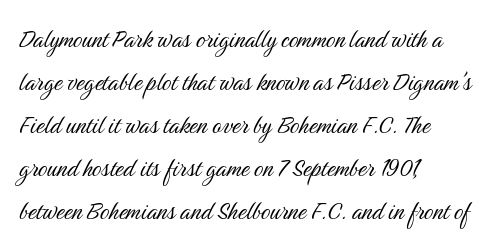
{"serif": "no", "bold": "no", "weight": "light", "width": "condensed", "stroke_contrast": "medium", "x_height": "medium", "monospaced": "no", "underline": "no", "align": "left", "line_spacing": "normal", "line_spacing_ratio": 1.48, "letter_spacing": "normal", "letter_spacing_em": 0.0, "glyph_px": 29}
